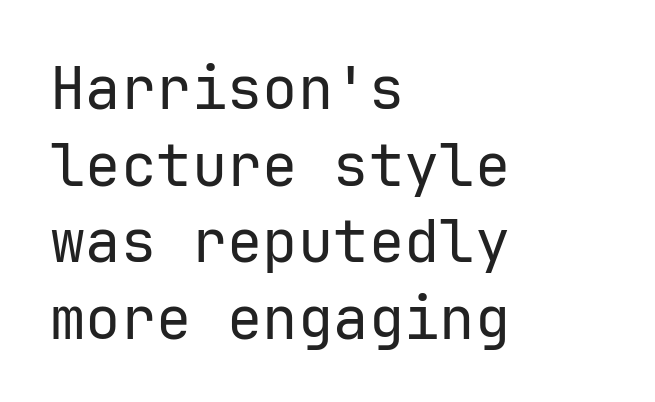
The image shows 59 px regular-weight sans-serif type, upright, monospaced; set left-aligned, normal line spacing (1.3x), normal letter spacing, not underlined; low stroke contrast and a medium x-height.
